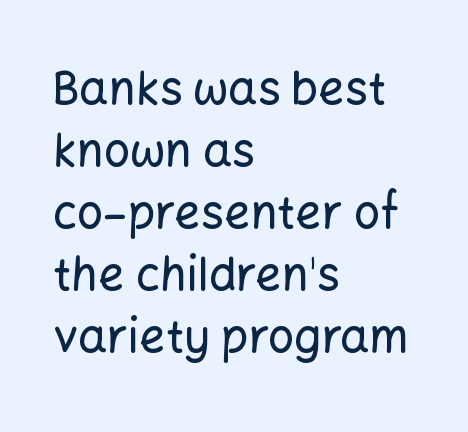
{"serif": "no", "italic": "no", "width": "normal", "stroke_contrast": "low", "x_height": "medium", "monospaced": "no", "underline": "no", "align": "left", "line_spacing": "normal", "line_spacing_ratio": 1.35, "letter_spacing": "normal", "letter_spacing_em": 0.0, "glyph_px": 46}
